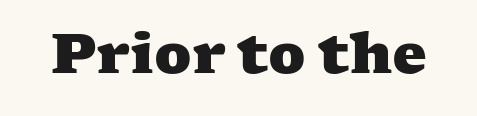
{"serif": "yes", "bold": "yes", "weight": "heavy", "width": "wide", "stroke_contrast": "medium", "x_height": "medium", "monospaced": "no", "underline": "no", "letter_spacing": "normal", "letter_spacing_em": 0.0, "glyph_px": 55}
